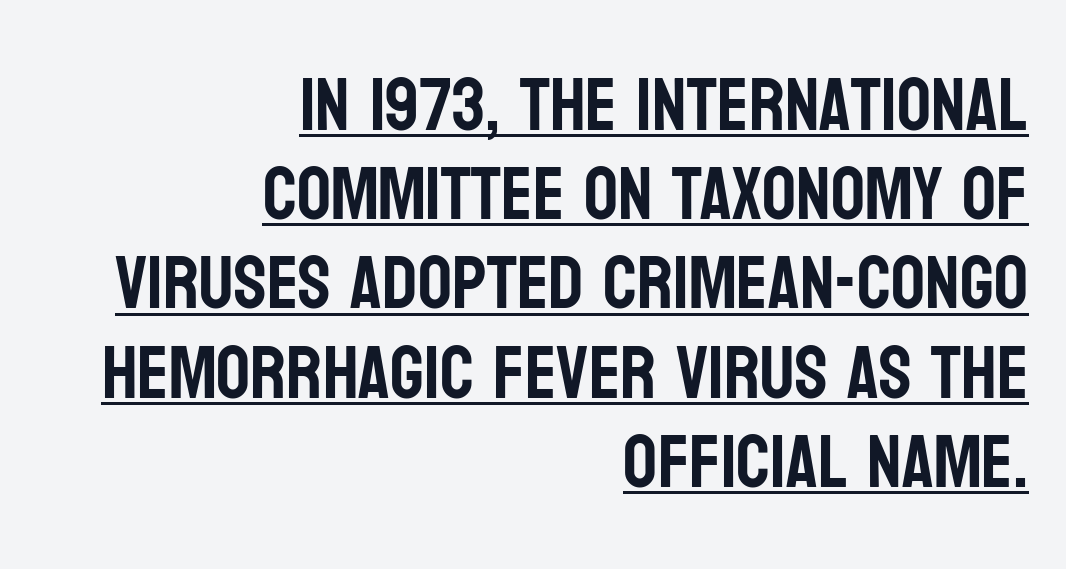
{"serif": "no", "italic": "no", "width": "condensed", "stroke_contrast": "low", "x_height": "large", "monospaced": "no", "underline": "yes", "align": "right", "line_spacing_ratio": 1.19, "letter_spacing": "normal", "letter_spacing_em": 0.0, "glyph_px": 75}
